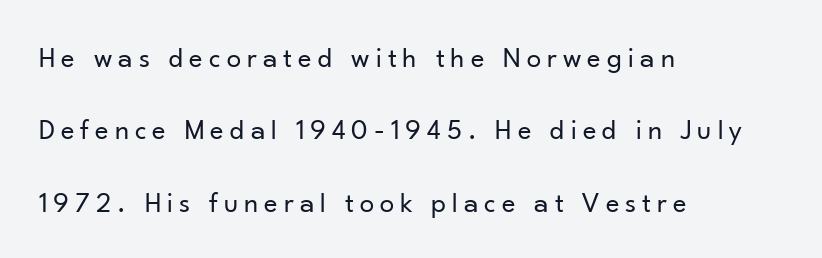
The image shows 29 px regular-weight sans-serif type, upright; set left-aligned, loose line spacing (2.5x), unusually wide letter spacing (+0.21 em), not underlined; low stroke contrast and a small x-height.
